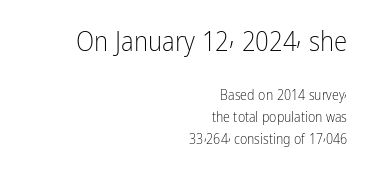
The image shows 27 px text type, upright; set right-aligned, normal line spacing (1.55x), normal letter spacing, not underlined; the first (top) block is 1.93x larger.
